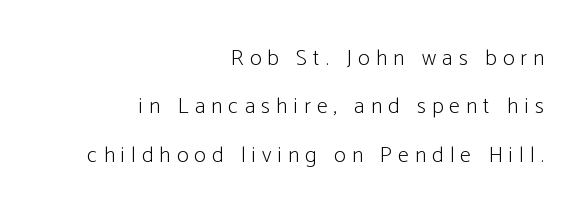
Q: Is the text bold? A: No.
Q: Is the text italic (slanted)? A: No, it is upright.
Q: Is the text underlined? A: No.
Q: How is the paragraph aligned? A: Right-aligned.
Q: Is the spacing between letters normal or unusually wide? A: Unusually wide.
Q: Is the spacing between lines tight, normal or loose? A: Loose.
